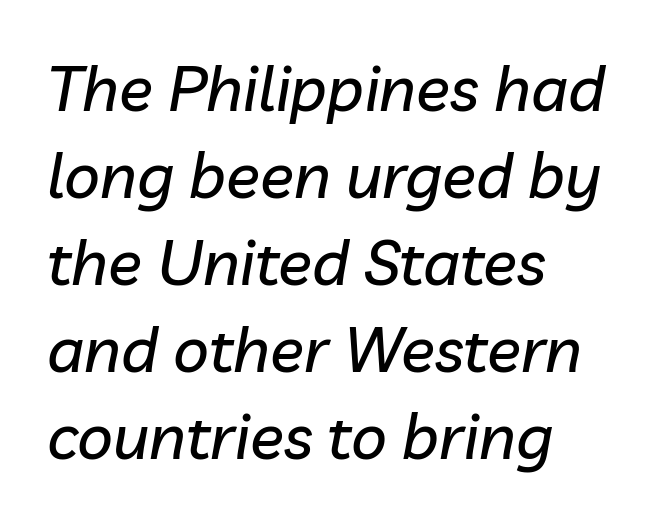
The image shows 63 px text type, italic (leaning right); set left-aligned, normal line spacing (1.38x), normal letter spacing, not underlined; low stroke contrast and a medium x-height.
